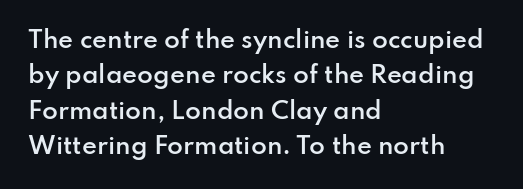
A bit beefed up — I'd call it semibold rather than bold. Upright lettering throughout. Students, observe: this is what conventionally led text looks like. The typesetter chose a ragged-right arrangement here. The rendering keeps characters at their native spacing. Only glyphs here, with clear space below each row.
